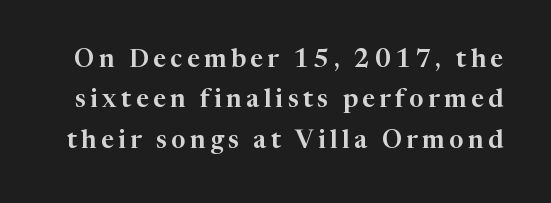
Words float on clear page, feet unadorned. The space between consecutive lines is moderate. This sample uses an upright cut, with every glyph sitting square on the baseline.
